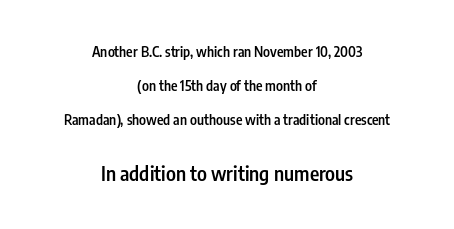
{"italic": "no", "bold": "semi", "underline": "no", "align": "center", "line_spacing": "loose", "line_spacing_ratio": 2.44, "letter_spacing": "normal", "letter_spacing_em": 0.0, "larger_block": "second", "size_ratio": 1.43, "glyph_px": 20}
